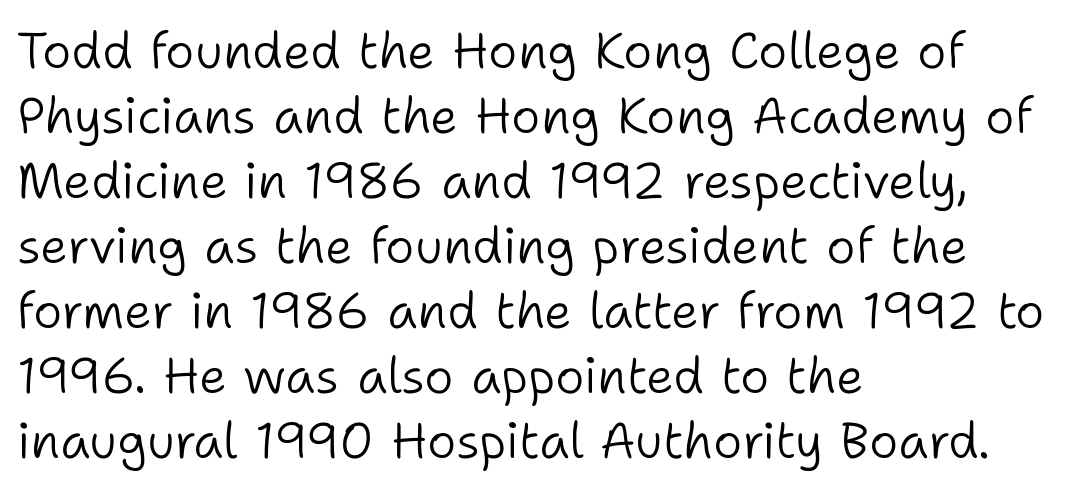
Honestly, the letter spacing is just normal — you wouldn't notice it. Tall strokes in this sample are plumb rather than angled. Leftover space on each line is placed entirely after the last word. Weight: in the light-to-regular range. Unmarked baselines from the first word to the last. Summary of vertical rhythm: regular, with standard interline spacing.
